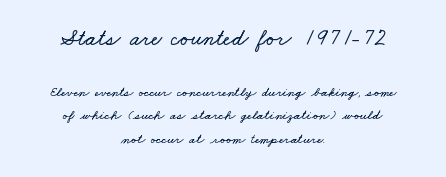
The image shows 23 px text type; set centered, normal line spacing (1.67x), normal letter spacing, not underlined; the first (top) block is 1.64x larger.
